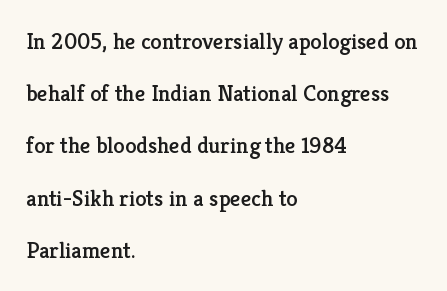
The image shows 23 px text type, upright; set left-aligned, loose line spacing (2.27x), normal letter spacing, not underlined.
